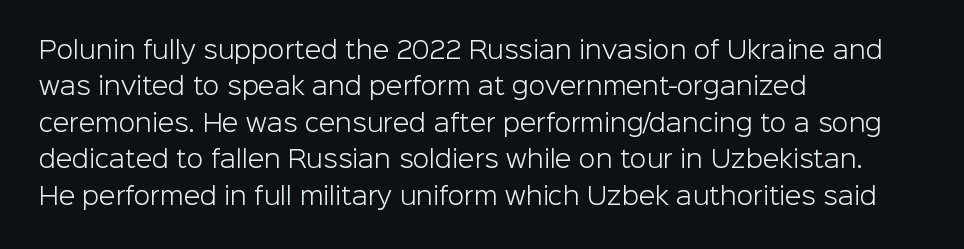
The foot of each line stays bare and open. These lines stack with their left ends in a neat column. Italic: no, the glyphs are upright roman. These lines sit exactly where default settings would place them.
